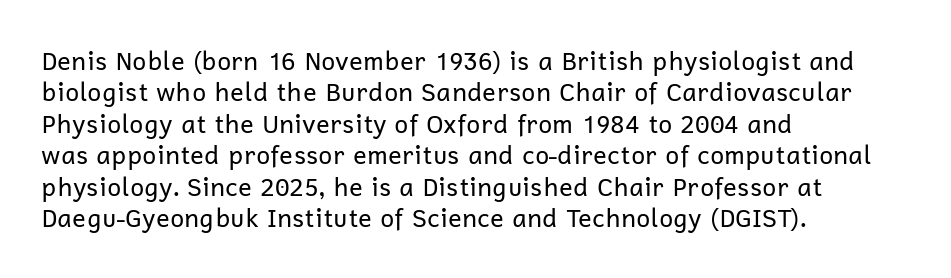
The image shows 25 px text type, upright; set left-aligned, normal line spacing (1.26x), normal letter spacing, not underlined.
